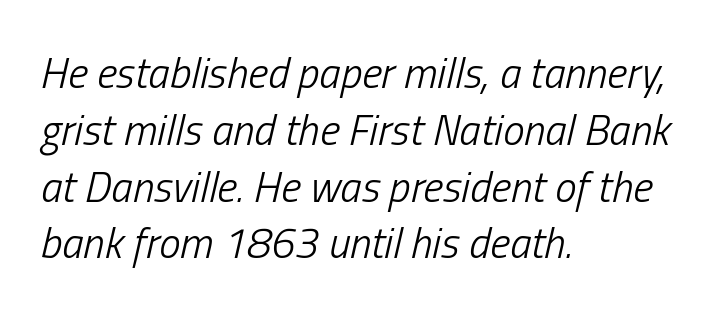
The image shows 43 px light, condensed type, italic (leaning right); set left-aligned, normal line spacing (1.32x), normal letter spacing, not underlined; low stroke contrast and a medium x-height.
